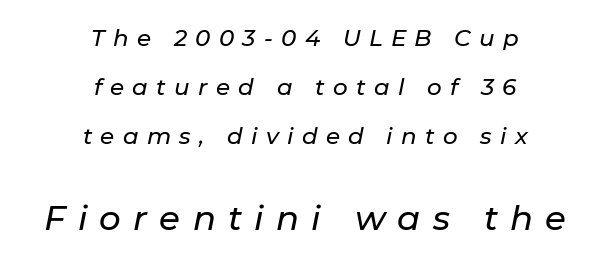
Q: Is the text italic (slanted)? A: Yes, it leans right by about 11 degrees.
Q: Is the text underlined? A: No.
Q: How is the paragraph aligned? A: Centered.
Q: Is the spacing between letters normal or unusually wide? A: Unusually wide.
Q: Is the spacing between lines tight, normal or loose? A: Loose.
Q: Which block of text is set in a larger size, the first (top) or the second (bottom)? A: The second (bottom) one.
Q: Width (condensed, normal, or wide)? A: Normal.
Q: Stroke contrast? A: Low.
Q: x-height? A: Medium.
Q: Monospaced? A: No.
